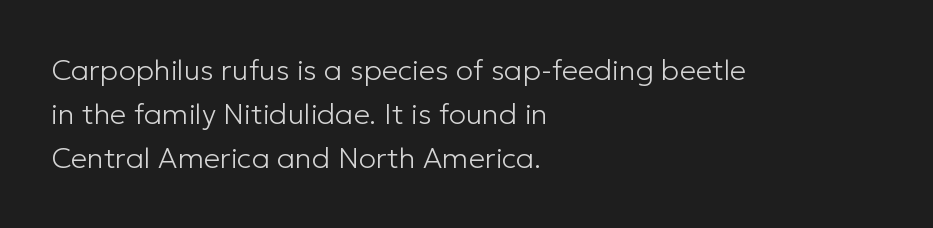
This sample has the flowing, uneven cadence of proportional lettering. Rule under the text: the space is simply empty. Unbolded letterforms with no extra heft. Whoever set this chose a conventional vertical rhythm. The rendering keeps characters at their native spacing. Do the letters lean? They stand straight.
